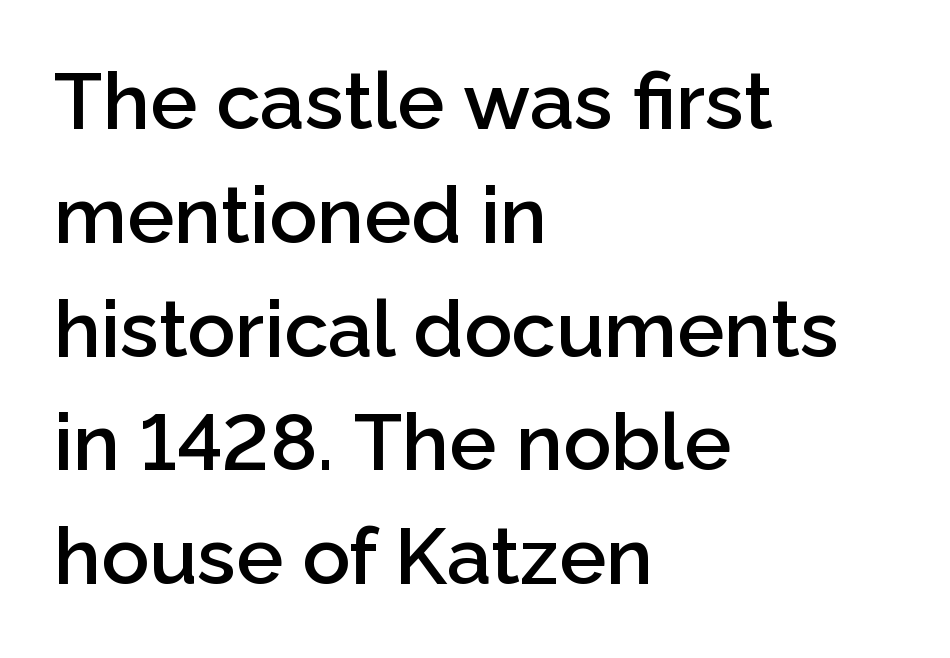
The image shows 79 px semibold sans-serif type, upright; set left-aligned, normal line spacing (1.44x), normal letter spacing, not underlined; low stroke contrast and a medium x-height.
